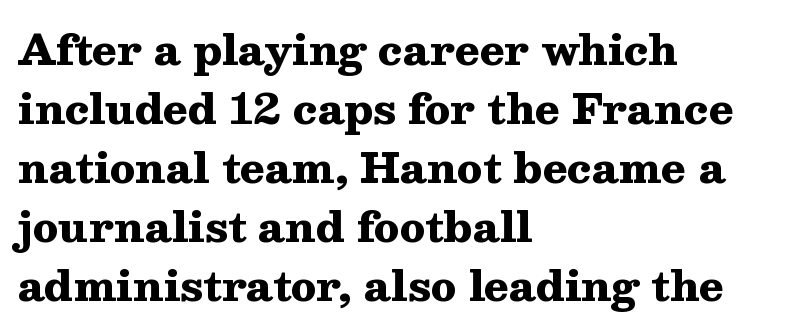
Q: Is the text bold? A: Yes.
Q: Is the text italic (slanted)? A: No, it is upright.
Q: Is the typeface a serif or a sans-serif typeface? A: Serif.
Q: Is the text underlined? A: No.
Q: How is the paragraph aligned? A: Left-aligned.
Q: Is the spacing between letters normal or unusually wide? A: Normal.
Q: Is the spacing between lines tight, normal or loose? A: Normal.
Q: Width (condensed, normal, or wide)? A: Wide.
Q: Stroke contrast? A: Medium.
Q: x-height? A: Medium.
Q: Monospaced? A: No.
